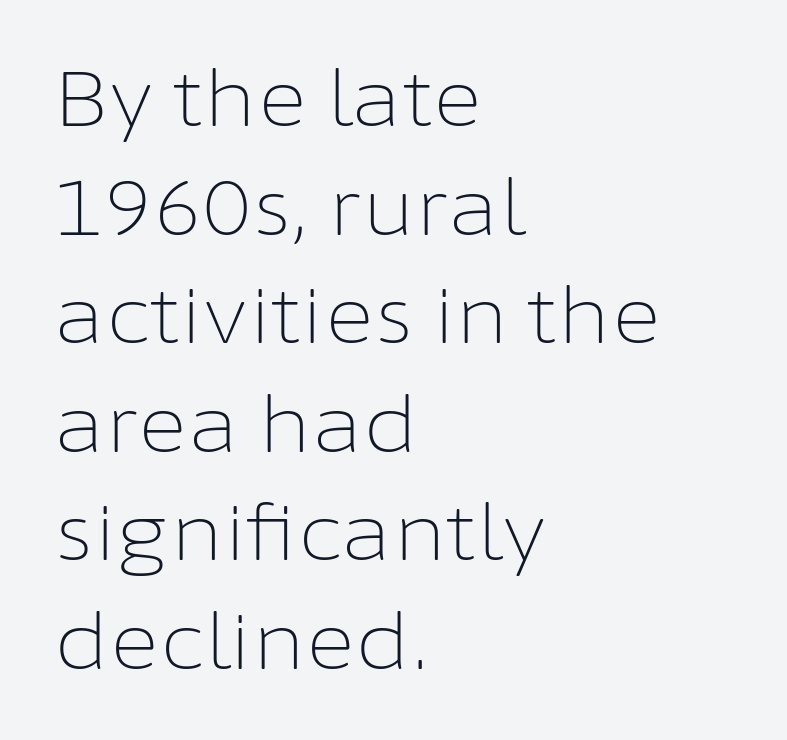
{"serif": "no", "italic": "no", "bold": "no", "weight": "light", "width": "normal", "stroke_contrast": "low", "x_height": "medium", "monospaced": "no", "underline": "no", "align": "left", "line_spacing": "normal", "line_spacing_ratio": 1.41, "letter_spacing": "normal", "letter_spacing_em": 0.0, "glyph_px": 77}
